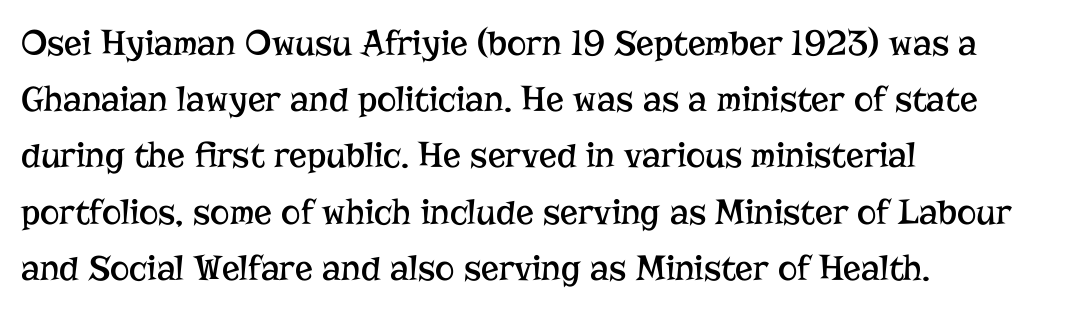
Q: Is the text bold? A: No.
Q: Is the text italic (slanted)? A: No, it is upright.
Q: Is the typeface a serif or a sans-serif typeface? A: Serif.
Q: Is the text underlined? A: No.
Q: How is the paragraph aligned? A: Left-aligned.
Q: Is the spacing between letters normal or unusually wide? A: Normal.
Q: Is the spacing between lines tight, normal or loose? A: Normal.
Q: Width (condensed, normal, or wide)? A: Normal.
Q: Stroke contrast? A: Low.
Q: x-height? A: Medium.
Q: Monospaced? A: No.
